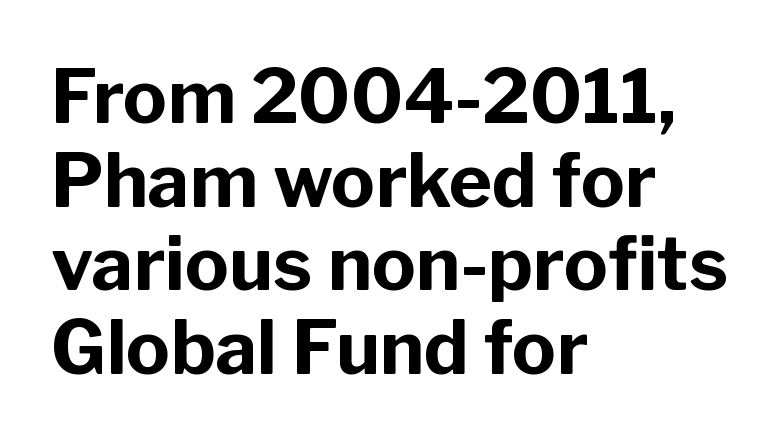
{"serif": "no", "italic": "no", "bold": "yes", "weight": "bold", "width": "normal", "stroke_contrast": "low", "x_height": "medium", "monospaced": "no", "underline": "no", "align": "left", "line_spacing": "tight", "line_spacing_ratio": 1.13, "letter_spacing": "normal", "letter_spacing_em": 0.0, "glyph_px": 74}
